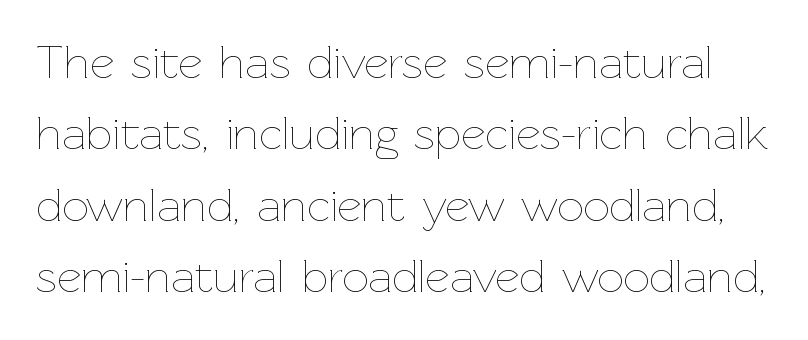
Q: Is the text bold? A: No.
Q: Is the text italic (slanted)? A: No, it is upright.
Q: Is the text underlined? A: No.
Q: Is the spacing between letters normal or unusually wide? A: Normal.
Q: Is the spacing between lines tight, normal or loose? A: Normal.
Q: Width (condensed, normal, or wide)? A: Normal.
Q: Stroke contrast? A: Low.
Q: x-height? A: Medium.
Q: Monospaced? A: No.
